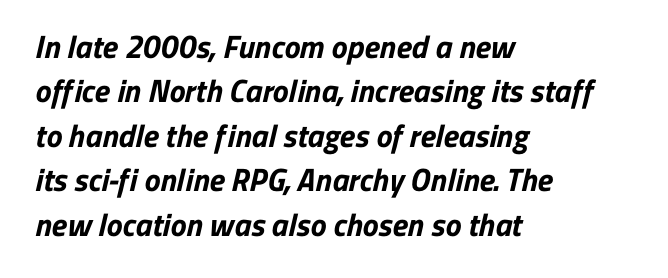
Q: Is the text bold? A: Yes.
Q: Is the typeface a serif or a sans-serif typeface? A: Sans-serif.
Q: Is the text underlined? A: No.
Q: How is the paragraph aligned? A: Left-aligned.
Q: Is the spacing between letters normal or unusually wide? A: Normal.
Q: Is the spacing between lines tight, normal or loose? A: Normal.
Q: Width (condensed, normal, or wide)? A: Normal.
Q: Stroke contrast? A: Low.
Q: x-height? A: Medium.
Q: Monospaced? A: No.
